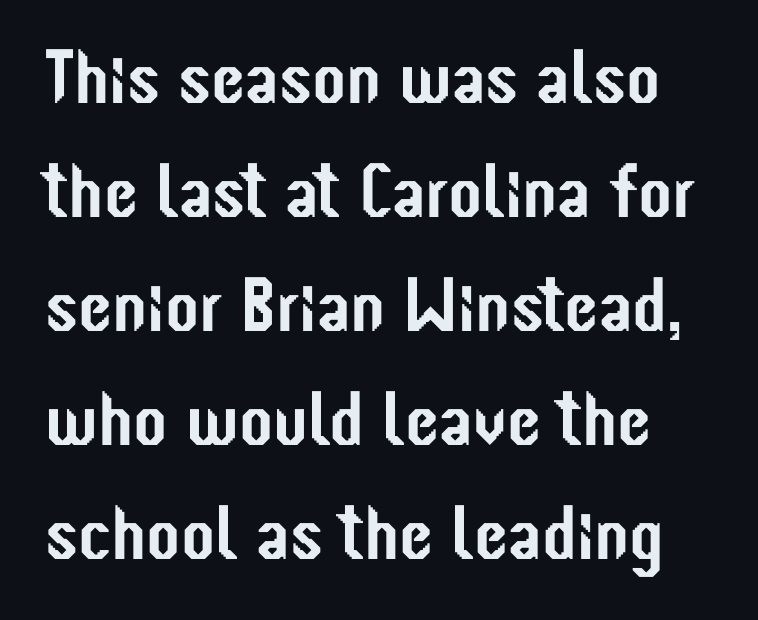
Q: Is the text italic (slanted)? A: No, it is upright.
Q: Is the typeface a serif or a sans-serif typeface? A: Sans-serif.
Q: Is the text underlined? A: No.
Q: Is the spacing between letters normal or unusually wide? A: Normal.
Q: Is the spacing between lines tight, normal or loose? A: Normal.
Q: Width (condensed, normal, or wide)? A: Condensed.
Q: Stroke contrast? A: Low.
Q: x-height? A: Medium.
Q: Monospaced? A: No.
